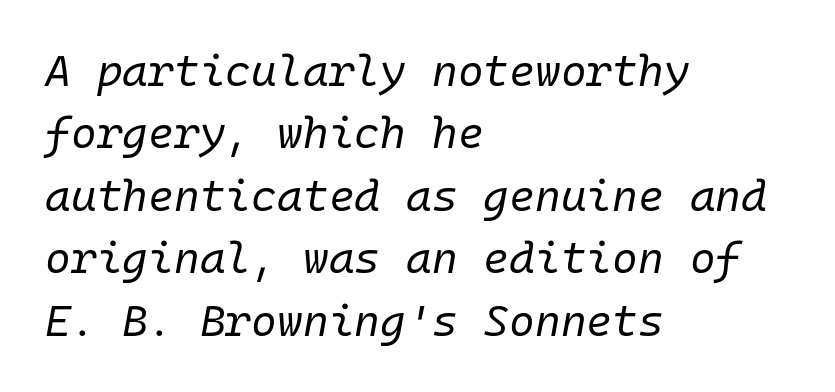
The image shows 44 px regular-weight type, italic (leaning right), monospaced; set left-aligned, normal line spacing (1.42x), normal letter spacing, not underlined; low stroke contrast and a medium x-height.
